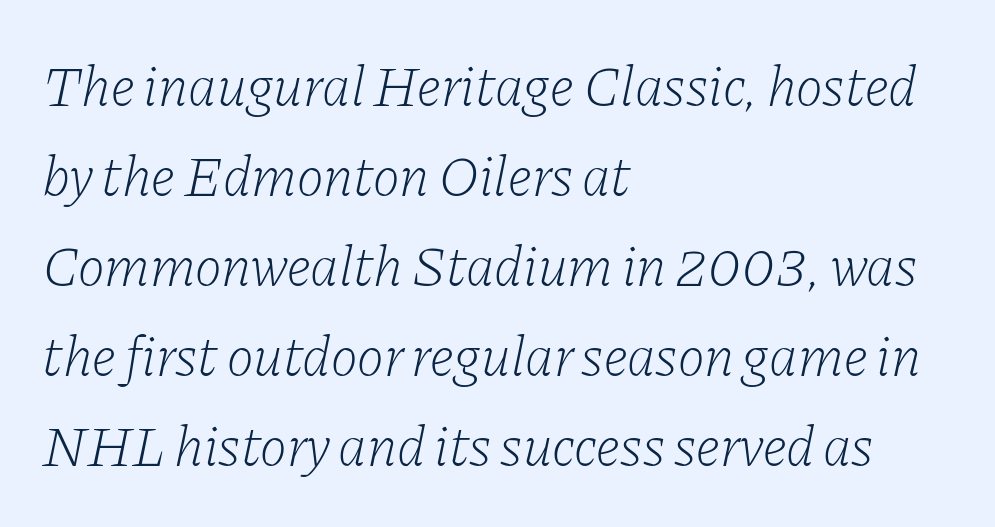
{"serif": "yes", "italic": "yes", "lean": "right", "slant_degrees": 11, "bold": "no", "weight": "light", "width": "normal", "stroke_contrast": "low", "x_height": "medium", "monospaced": "no", "underline": "no", "align": "left", "line_spacing": "normal", "line_spacing_ratio": 1.58, "letter_spacing": "normal", "letter_spacing_em": 0.0, "glyph_px": 57}
